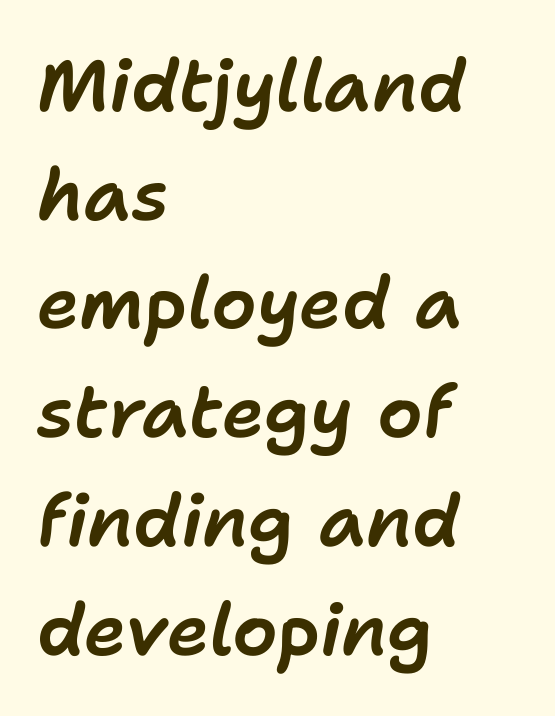
The image shows 72 px text type, italic (leaning right); set left-aligned, normal line spacing (1.51x), normal letter spacing, not underlined; low stroke contrast and a medium x-height.
